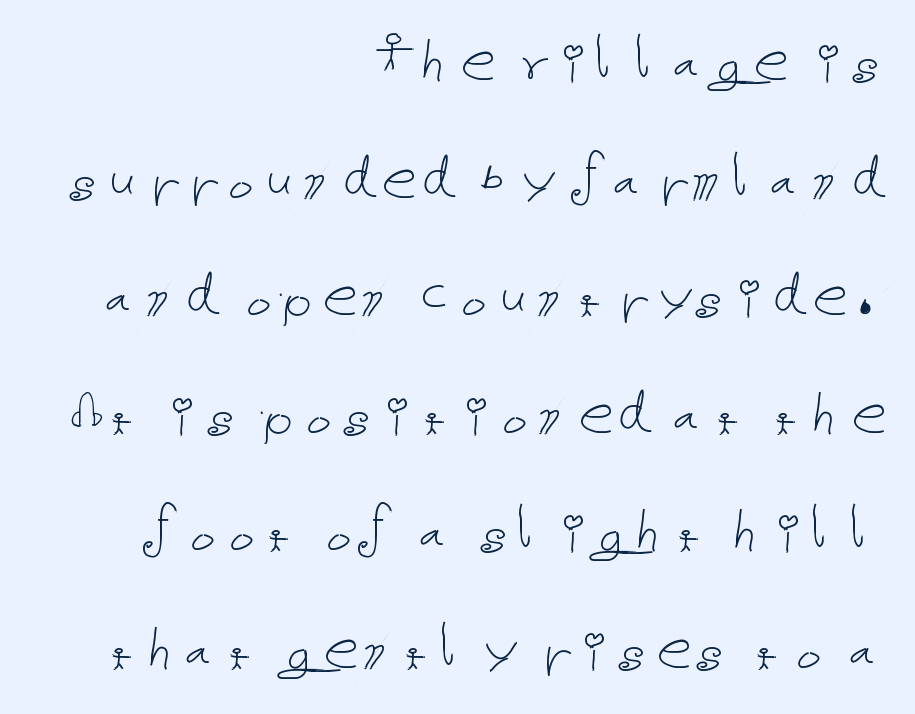
Plain, unruled lines of type. A flush-right, rag-left setting is used for this passage. Do the letters lean? They stand straight. Does the leading feel generous? No, just average.
